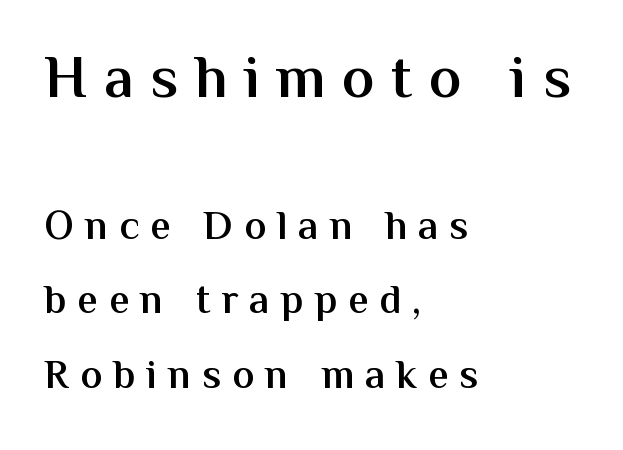
{"serif": "no", "italic": "no", "bold": "semi", "weight": "semibold", "width": "normal", "stroke_contrast": "medium", "x_height": "medium", "monospaced": "no", "underline": "no", "align": "left", "line_spacing_ratio": 1.81, "letter_spacing": "wide", "letter_spacing_em": 0.27, "larger_block": "first", "size_ratio": 1.49, "glyph_px": 61}
